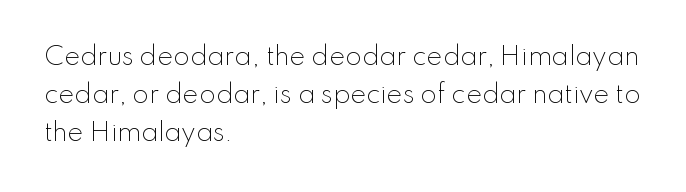
{"italic": "no", "bold": "no", "underline": "no", "align": "left", "line_spacing": "normal", "line_spacing_ratio": 1.58, "letter_spacing": "normal", "letter_spacing_em": 0.0, "glyph_px": 24}
